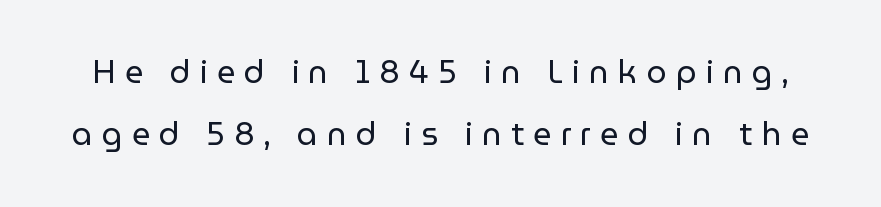
Q: Is the text bold? A: No.
Q: Is the text italic (slanted)? A: No, it is upright.
Q: Is the typeface a serif or a sans-serif typeface? A: Sans-serif.
Q: Is the text underlined? A: No.
Q: Is the spacing between letters normal or unusually wide? A: Unusually wide.
Q: Is the spacing between lines tight, normal or loose? A: Loose.
Q: Width (condensed, normal, or wide)? A: Normal.
Q: Stroke contrast? A: Low.
Q: x-height? A: Medium.
Q: Monospaced? A: No.
